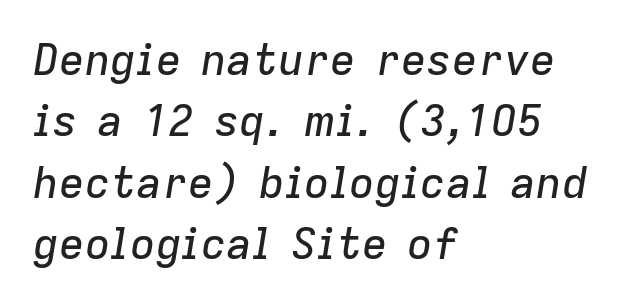
Q: Is the text italic (slanted)? A: Yes, it leans right by about 9 degrees.
Q: Is the text underlined? A: No.
Q: How is the paragraph aligned? A: Left-aligned.
Q: Is the spacing between letters normal or unusually wide? A: Normal.
Q: Is the spacing between lines tight, normal or loose? A: Normal.
Q: Width (condensed, normal, or wide)? A: Normal.
Q: Stroke contrast? A: Low.
Q: x-height? A: Medium.
Q: Monospaced? A: No.
